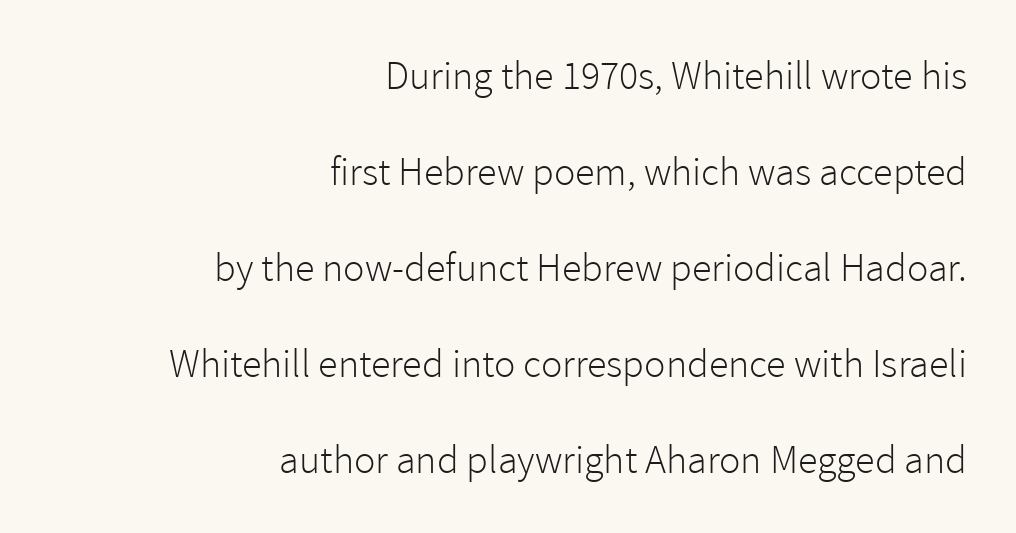
The image shows 40 px light sans-serif type, upright; set right-aligned, loose line spacing (2.4x), normal letter spacing, not underlined; a medium x-height.
